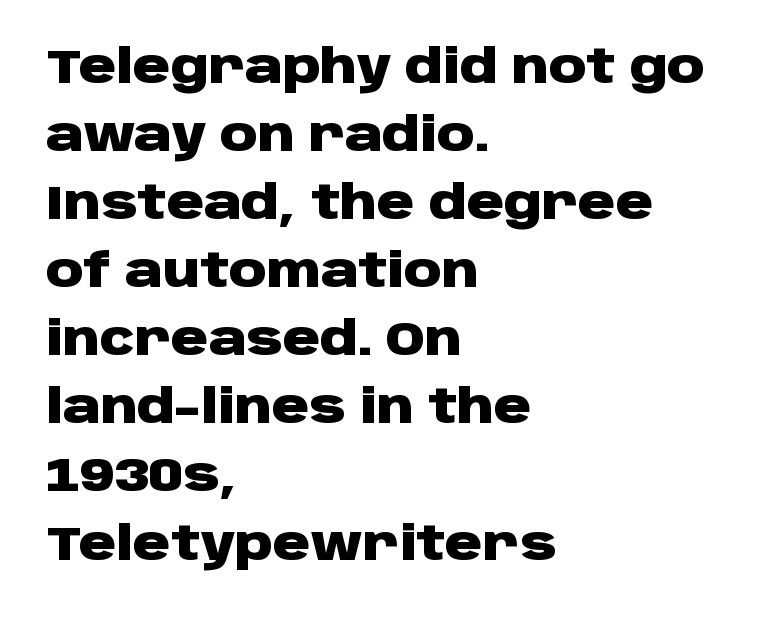
The space directly below the letters is spotless. Baseline-to-baseline distance is the conventional proportion of letter height. Short and long lines alike share a common starting point at left. Nobody touched the tracking dial on this one. In terms of weight, the rendering is a true, heavy bold.
